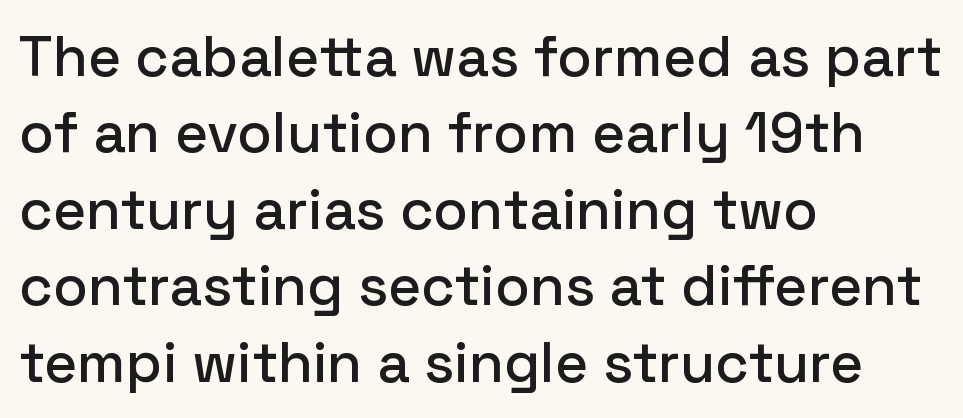
Check under the words: just untouched page. The font family rendered here belongs to the sans-serif group. These lines were composed using upright roman letters. The paragraph has a hard left edge and a soft right edge.
